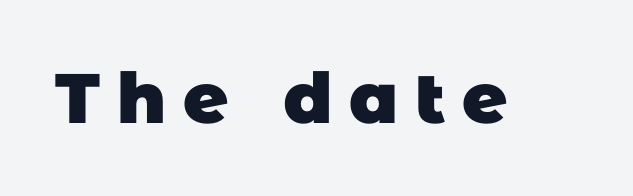
Think of a printed novel: that variable character pitch is what you see here. The letterforms stand isolated, each surrounded by extra space. Check the space under the baseline: it is left empty. This is sans-serif lettering, the kind often seen on screens and signage. The sample has been set heavy, in full bold.
